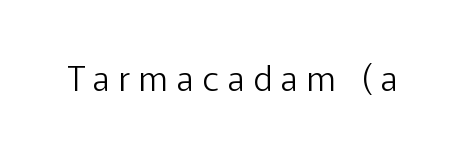
The image shows 34 px light sans-serif type, upright; set unusually wide letter spacing (+0.26 em), not underlined; low stroke contrast and a medium x-height.
